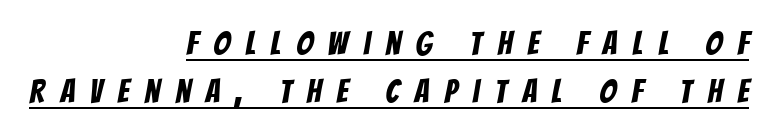
Q: Is the typeface a serif or a sans-serif typeface? A: Sans-serif.
Q: Is the text underlined? A: Yes.
Q: How is the paragraph aligned? A: Right-aligned.
Q: Is the spacing between letters normal or unusually wide? A: Unusually wide.
Q: Is the spacing between lines tight, normal or loose? A: Normal.
Q: Width (condensed, normal, or wide)? A: Condensed.
Q: Stroke contrast? A: Low.
Q: x-height? A: Large.
Q: Monospaced? A: No.
